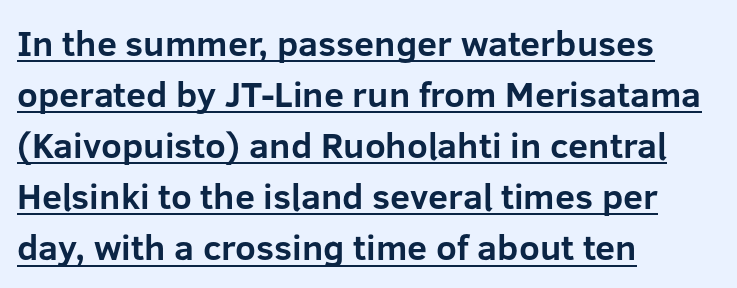
The image shows 36 px bold sans-serif type, upright; set left-aligned, normal line spacing (1.42x), normal letter spacing, underlined; low stroke contrast and a medium x-height.
